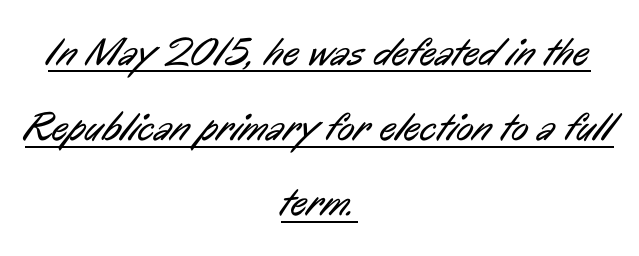
Q: Is the text bold? A: No.
Q: Is the typeface a serif or a sans-serif typeface? A: Sans-serif.
Q: Is the text underlined? A: Yes.
Q: How is the paragraph aligned? A: Centered.
Q: Is the spacing between letters normal or unusually wide? A: Normal.
Q: Width (condensed, normal, or wide)? A: Condensed.
Q: Stroke contrast? A: Low.
Q: x-height? A: Medium.
Q: Monospaced? A: No.
